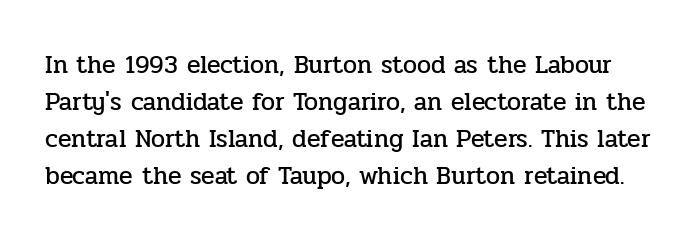
Vertical strokes here are truly vertical. Tracking here is standard; glyphs follow each other at the usual distance. The passage shown is not underscored anywhere. Is there much room between lines? A standard amount, neither cramped nor airy.
